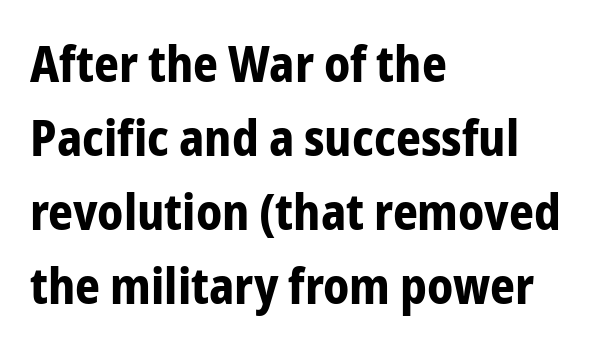
Q: Is the text bold? A: Yes.
Q: Is the text italic (slanted)? A: No, it is upright.
Q: Is the typeface a serif or a sans-serif typeface? A: Sans-serif.
Q: Is the text underlined? A: No.
Q: How is the paragraph aligned? A: Left-aligned.
Q: Is the spacing between letters normal or unusually wide? A: Normal.
Q: Is the spacing between lines tight, normal or loose? A: Normal.
Q: Width (condensed, normal, or wide)? A: Condensed.
Q: Stroke contrast? A: Low.
Q: x-height? A: Medium.
Q: Monospaced? A: No.
